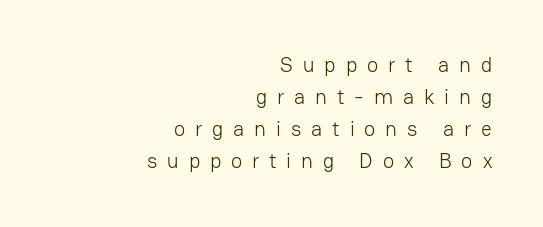
{"italic": "no", "bold": "no", "underline": "no", "align": "right", "line_spacing": "normal", "line_spacing_ratio": 1.53, "letter_spacing": "wide", "letter_spacing_em": 0.47, "glyph_px": 21}
